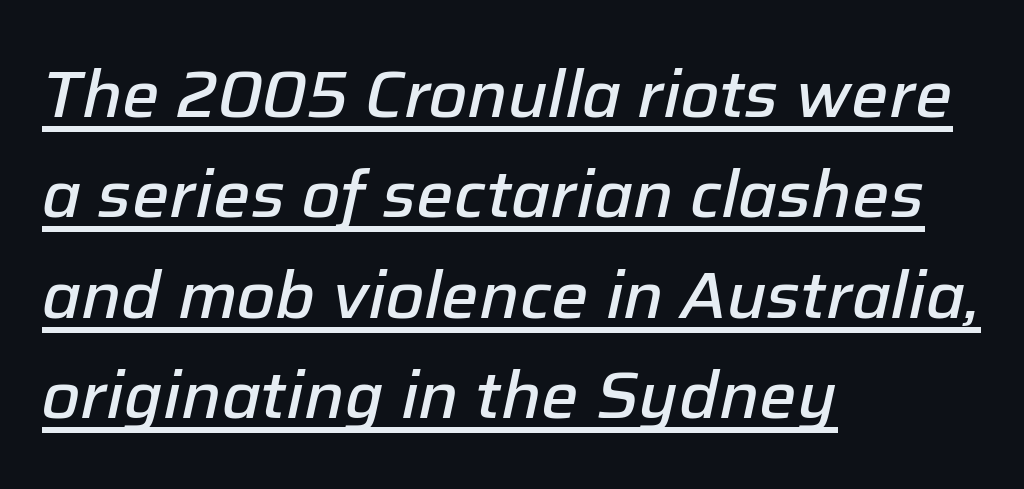
Glyph-to-glyph distance matches everyday printed text. Underlining? Definitely there. Italic: yes, the glyphs are oblique. You could not count columns in this text — the font is proportionally spaced. A bit beefed up — I'd call it semibold rather than bold. The typesetter chose a ragged-right arrangement here.
